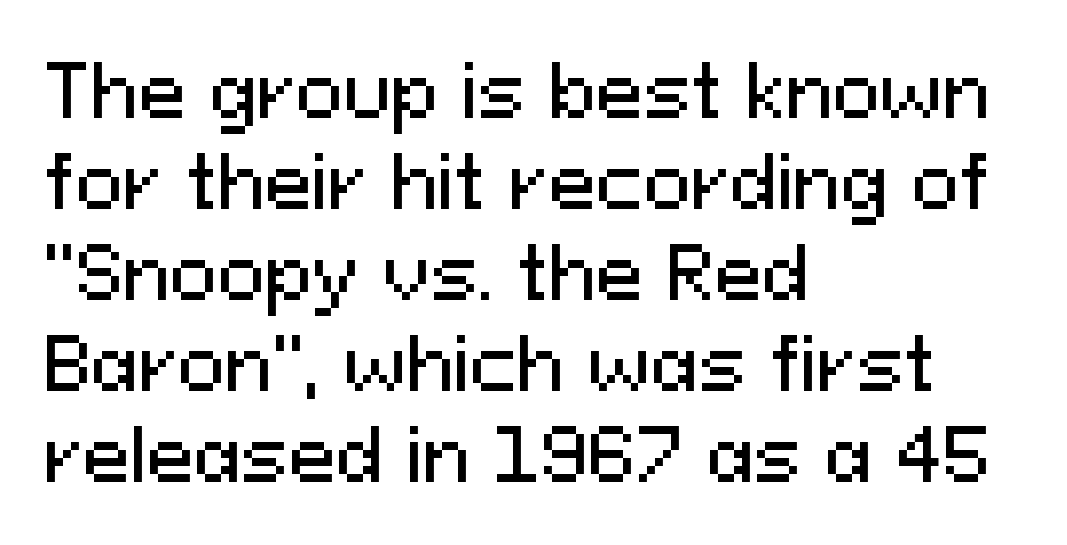
{"serif": "no", "italic": "no", "width": "normal", "stroke_contrast": "medium", "x_height": "medium", "monospaced": "no", "underline": "no", "align": "left", "line_spacing": "normal", "line_spacing_ratio": 1.28, "letter_spacing": "normal", "letter_spacing_em": 0.0, "glyph_px": 71}
